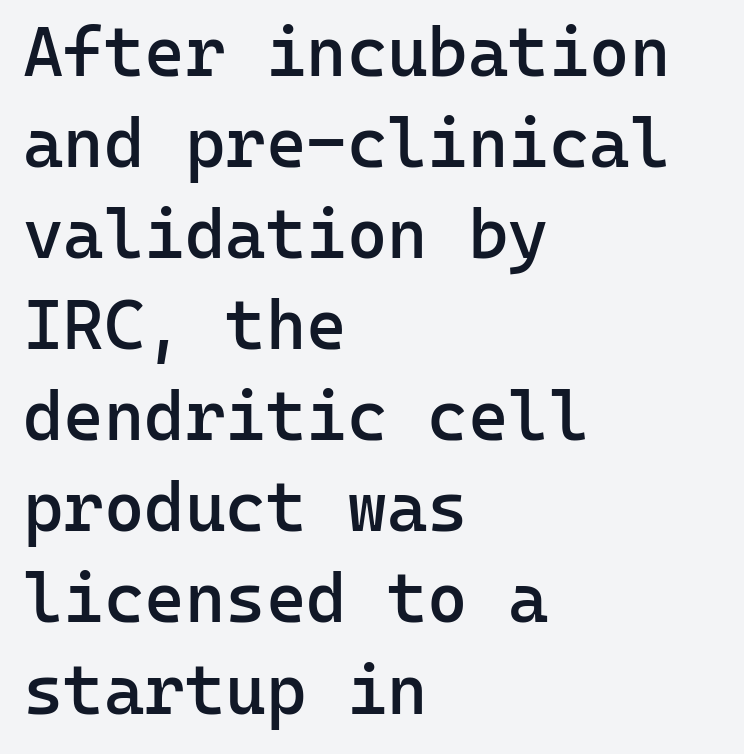
Q: Is the text bold? A: Semi-bold.
Q: Is the text italic (slanted)? A: No, it is upright.
Q: Is the typeface a serif or a sans-serif typeface? A: Sans-serif.
Q: Is the text underlined? A: No.
Q: How is the paragraph aligned? A: Left-aligned.
Q: Is the spacing between letters normal or unusually wide? A: Normal.
Q: Is the spacing between lines tight, normal or loose? A: Normal.
Q: Width (condensed, normal, or wide)? A: Normal.
Q: Stroke contrast? A: Low.
Q: x-height? A: Medium.
Q: Monospaced? A: Yes.
